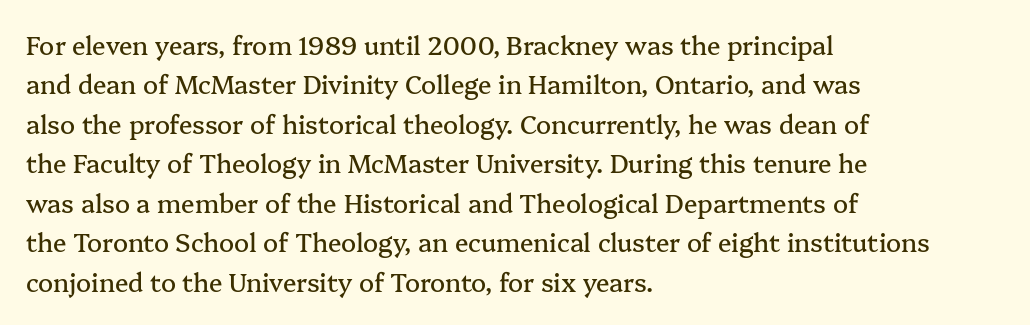
{"italic": "no", "underline": "no", "align": "left", "line_spacing": "normal", "line_spacing_ratio": 1.58, "letter_spacing": "normal", "letter_spacing_em": 0.0, "glyph_px": 25}
